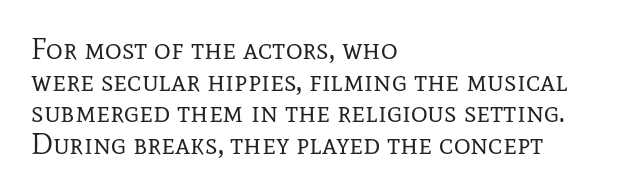
Is this a fixed-width face? No — the glyphs have proportional, varying widths. This sample is left-justified, so line endings fall wherever the words run out. The letters stand straight up with perfectly vertical stems. The letters sit at their default tracking, neither squeezed nor spread. The glyphs in this specimen are seriffed. Weight: not bold — regular or lighter.
